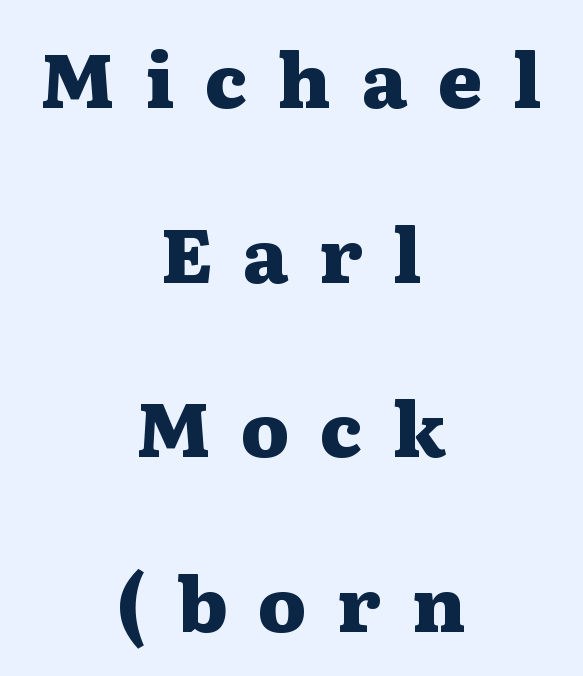
Q: Is the text bold? A: Yes.
Q: Is the text italic (slanted)? A: No, it is upright.
Q: Is the typeface a serif or a sans-serif typeface? A: Serif.
Q: Is the text underlined? A: No.
Q: How is the paragraph aligned? A: Centered.
Q: Is the spacing between letters normal or unusually wide? A: Unusually wide.
Q: Is the spacing between lines tight, normal or loose? A: Loose.
Q: Width (condensed, normal, or wide)? A: Wide.
Q: Stroke contrast? A: Medium.
Q: x-height? A: Medium.
Q: Monospaced? A: No.
